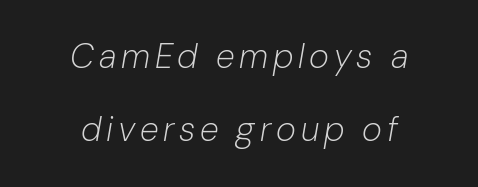
Q: Is the text bold? A: No.
Q: Is the text italic (slanted)? A: Yes, it leans right by about 10 degrees.
Q: Is the text underlined? A: No.
Q: How is the paragraph aligned? A: Centered.
Q: Is the spacing between lines tight, normal or loose? A: Loose.
Q: Width (condensed, normal, or wide)? A: Normal.
Q: Stroke contrast? A: Low.
Q: x-height? A: Medium.
Q: Monospaced? A: No.
